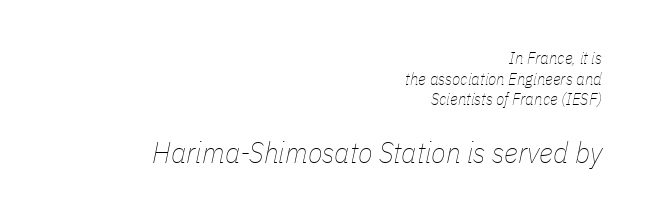
Q: Is the text bold? A: No.
Q: Is the text italic (slanted)? A: Yes, it leans right by about 11 degrees.
Q: Is the text underlined? A: No.
Q: How is the paragraph aligned? A: Right-aligned.
Q: Is the spacing between letters normal or unusually wide? A: Normal.
Q: Which block of text is set in a larger size, the first (top) or the second (bottom)? A: The second (bottom) one.
Q: Width (condensed, normal, or wide)? A: Condensed.
Q: Stroke contrast? A: Low.
Q: x-height? A: Medium.
Q: Monospaced? A: No.
